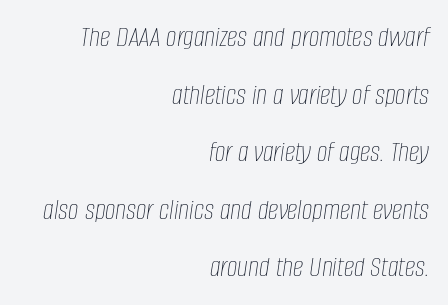
A bare baseline throughout the passage. Proportional: the letters do not fall into vertical columns. Stem width sits at or under what a default text font uses. The line-height multiplier appears high, well above default. Line ends are locked; line starts wander.
